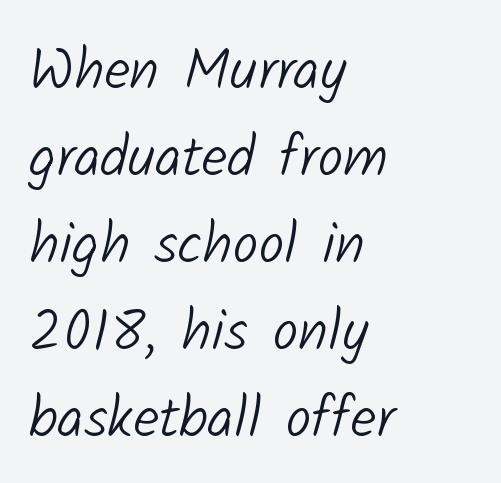
The image shows 58 px light sans-serif type; set left-aligned, normal line spacing (1.5x), normal letter spacing, not underlined; low stroke contrast and a medium x-height.
